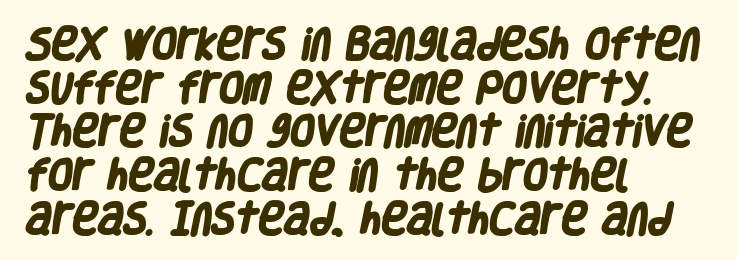
{"serif": "no", "bold": "yes", "weight": "heavy", "width": "condensed", "stroke_contrast": "low", "x_height": "large", "monospaced": "no", "underline": "no", "align": "left", "line_spacing": "normal", "line_spacing_ratio": 1.25, "letter_spacing": "normal", "letter_spacing_em": 0.0, "glyph_px": 35}
